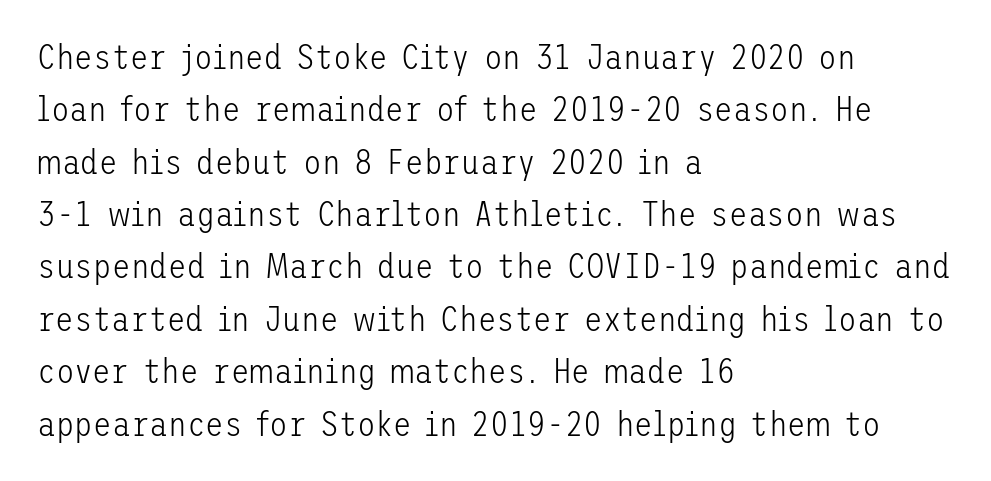
The image shows 34 px light sans-serif type, upright; set left-aligned, normal line spacing (1.54x), normal letter spacing, not underlined; low stroke contrast and a medium x-height.
